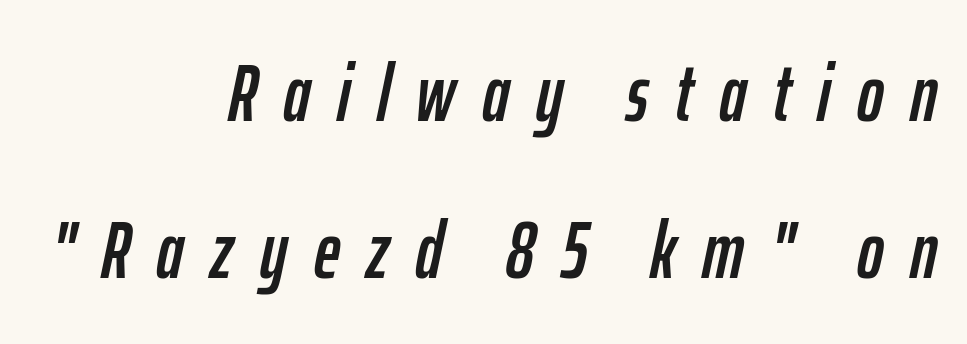
Character widths vary here, with narrow letters taking less room than wide ones. Compared with typical paragraphs, the rows here are farther apart. Descenders are the only things crossing below the line. Honestly, the letter spacing is so wide it's the main thing you notice.
